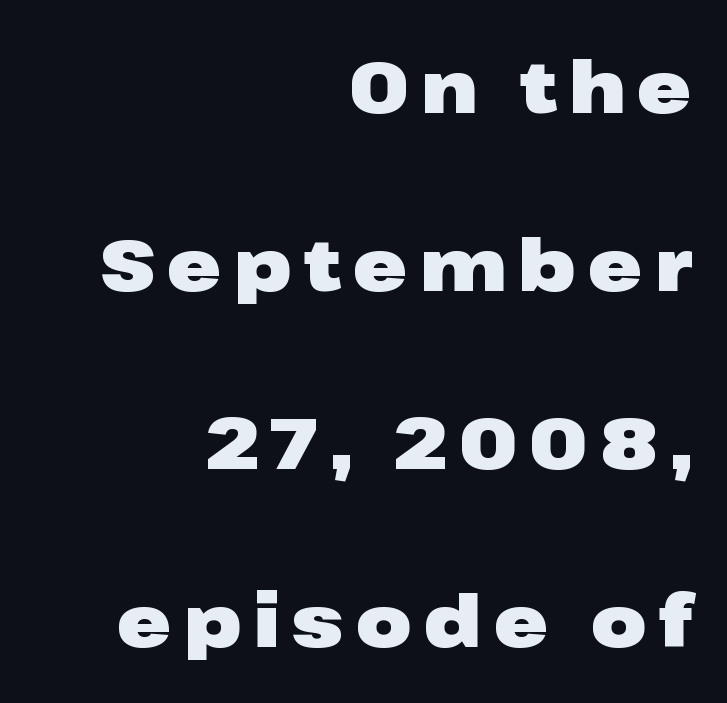
Q: Is the text bold? A: Yes.
Q: Is the text italic (slanted)? A: No, it is upright.
Q: Is the typeface a serif or a sans-serif typeface? A: Sans-serif.
Q: Is the text underlined? A: No.
Q: How is the paragraph aligned? A: Right-aligned.
Q: Is the spacing between lines tight, normal or loose? A: Loose.
Q: Width (condensed, normal, or wide)? A: Wide.
Q: Stroke contrast? A: Low.
Q: x-height? A: Medium.
Q: Monospaced? A: No.
